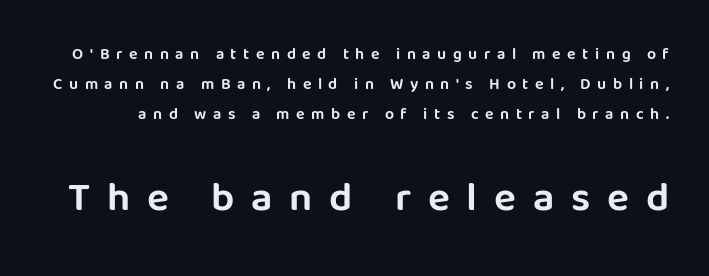
Do the characters align in a grid? No, the font is proportional. The face used here is a sans, in the tradition of grotesques and geometrics. Descenders are the only things crossing below the line. Honestly, the letter spacing is so wide it's the main thing you notice. Of the two passages, the one underneath uses the larger point size.
